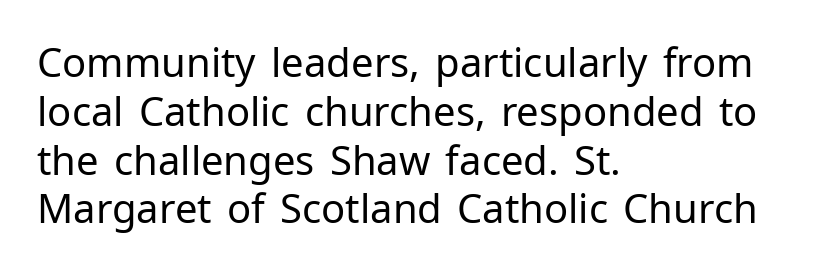
The image shows 40 px regular-weight sans-serif type, upright; set left-aligned, line spacing 1.22x, normal letter spacing, not underlined; low stroke contrast and a medium x-height.
